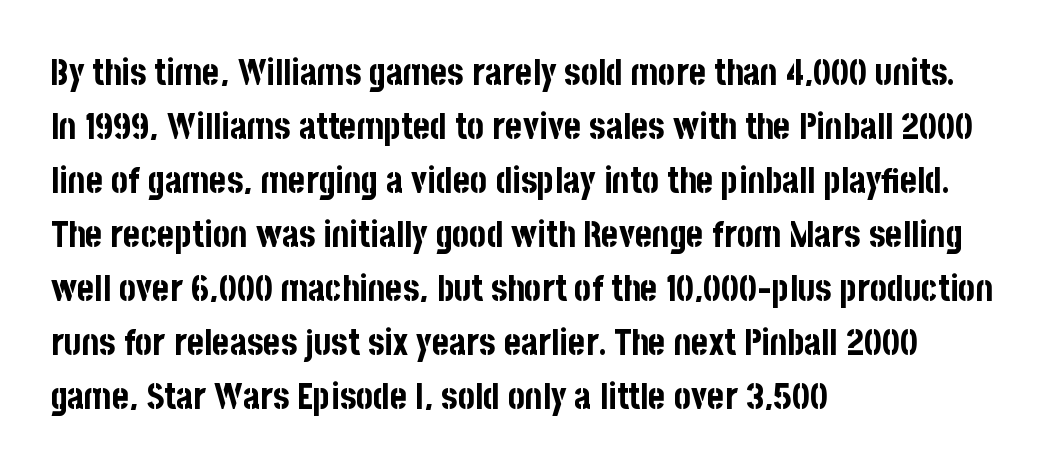
Honestly, the letter spacing is just normal — you wouldn't notice it. Leftover space on each line is placed entirely after the last word. This is sans-serif lettering, the kind often seen on screens and signage. Baseline-to-baseline distance is the conventional proportion of letter height. A bare baseline throughout the passage. The letters stand straight up with perfectly vertical stems.
